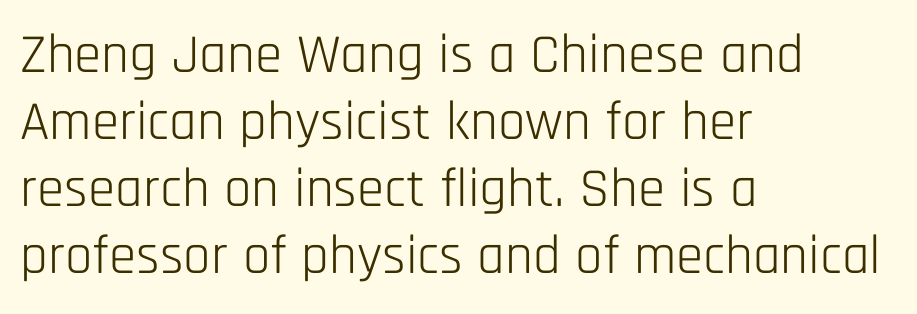
Words float on clear page, feet unadorned. This sample has the flowing, uneven cadence of proportional lettering. These lines are composed in type without serifs. In terms of letterspacing, this is plain default setting. Ink coverage per letter is moderate at most. Visually the block forms a straight wall on the left and a jagged coastline on the right.
